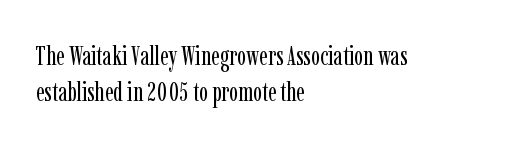
Q: Is the text bold? A: No.
Q: Is the text italic (slanted)? A: No, it is upright.
Q: Is the text underlined? A: No.
Q: How is the paragraph aligned? A: Left-aligned.
Q: Is the spacing between letters normal or unusually wide? A: Normal.
Q: Is the spacing between lines tight, normal or loose? A: Normal.
